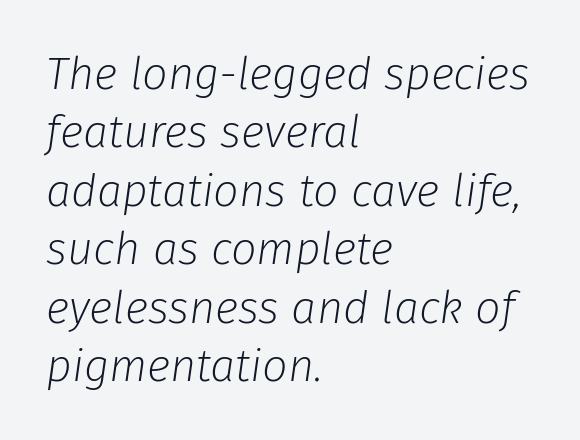
{"italic": "yes", "lean": "right", "slant_degrees": 8, "bold": "no", "weight": "light", "width": "normal", "stroke_contrast": "low", "x_height": "medium", "monospaced": "no", "underline": "no", "align": "left", "line_spacing": "normal", "line_spacing_ratio": 1.3, "letter_spacing": "normal", "letter_spacing_em": 0.0, "glyph_px": 45}
